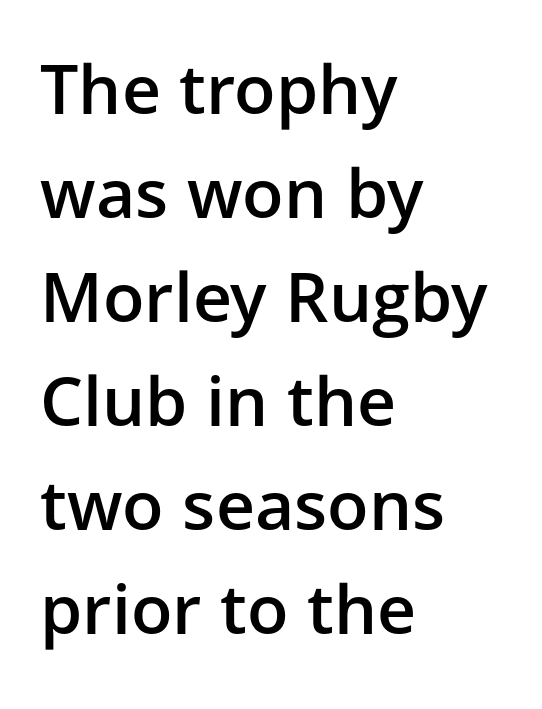
The image shows 68 px semibold sans-serif type, upright; set left-aligned, normal line spacing (1.53x), normal letter spacing, not underlined; low stroke contrast and a medium x-height.
